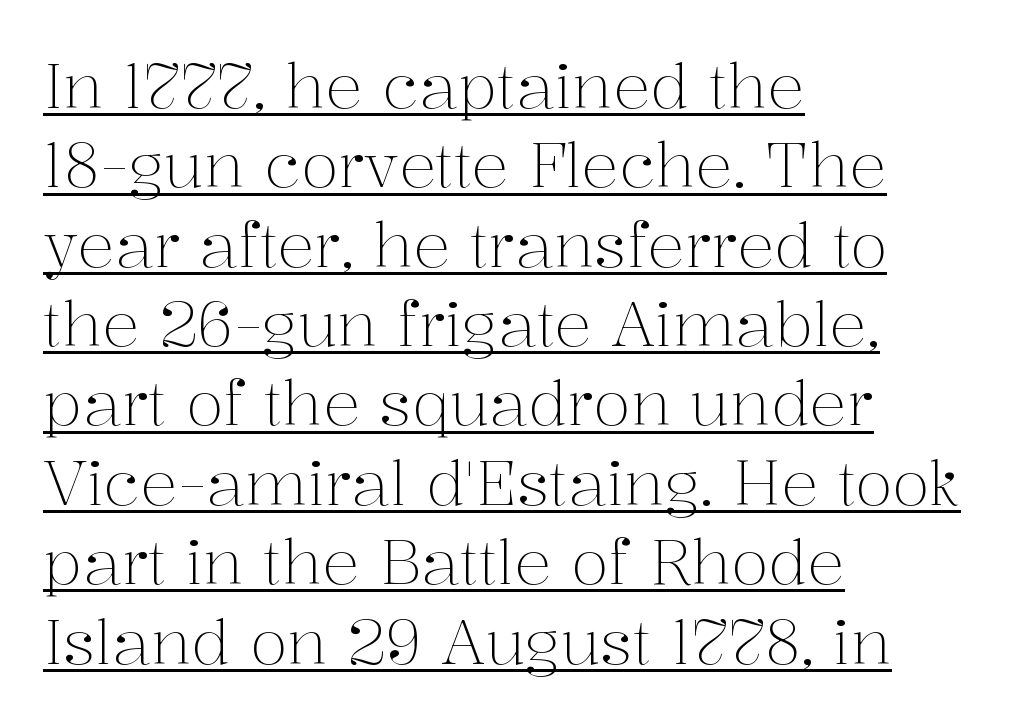
{"serif": "yes", "italic": "no", "bold": "no", "weight": "light", "width": "normal", "stroke_contrast": "medium", "x_height": "medium", "monospaced": "no", "underline": "yes", "align": "left", "line_spacing": "normal", "line_spacing_ratio": 1.28, "letter_spacing": "normal", "letter_spacing_em": 0.0, "glyph_px": 62}
